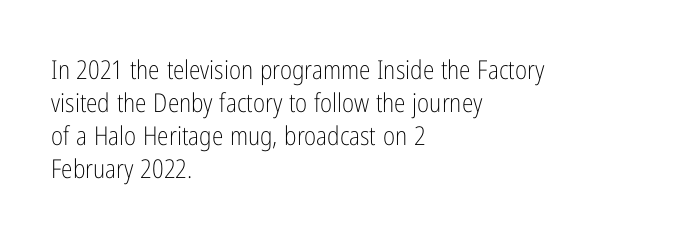
{"italic": "no", "bold": "no", "underline": "no", "align": "left", "line_spacing": "normal", "line_spacing_ratio": 1.27, "letter_spacing": "normal", "letter_spacing_em": 0.0, "glyph_px": 26}
